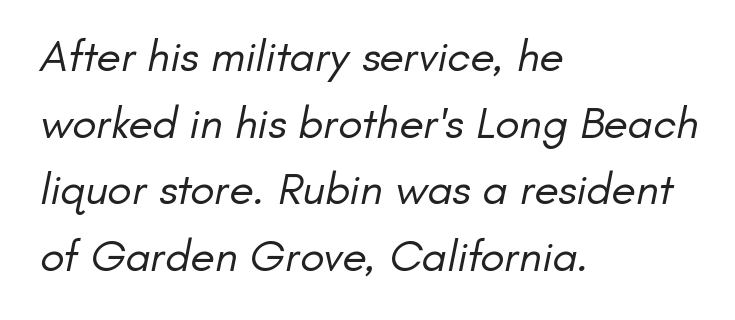
{"serif": "no", "bold": "no", "weight": "regular", "width": "normal", "stroke_contrast": "low", "x_height": "small", "monospaced": "no", "underline": "no", "align": "left", "line_spacing": "normal", "line_spacing_ratio": 1.48, "letter_spacing": "normal", "letter_spacing_em": 0.0, "glyph_px": 45}
